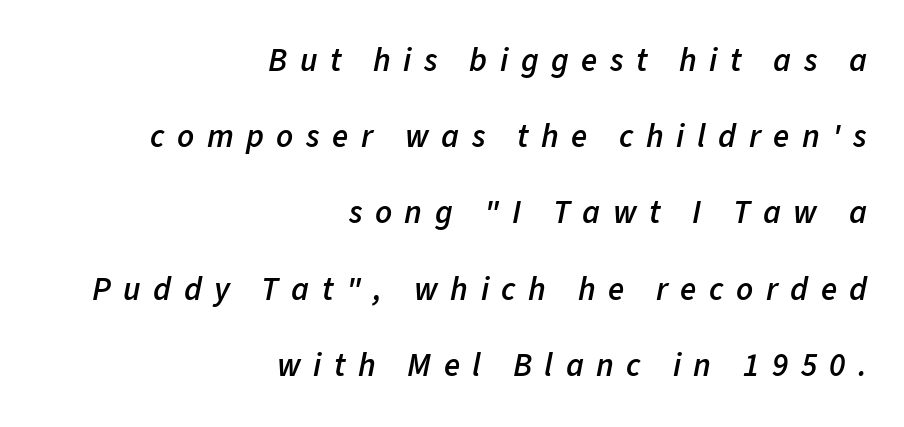
{"italic": "yes", "lean": "right", "slant_degrees": 11, "bold": "semi", "weight": "semibold", "width": "normal", "stroke_contrast": "low", "x_height": "medium", "monospaced": "no", "underline": "no", "align": "right", "line_spacing": "loose", "line_spacing_ratio": 2.31, "letter_spacing": "wide", "letter_spacing_em": 0.38, "glyph_px": 33}
